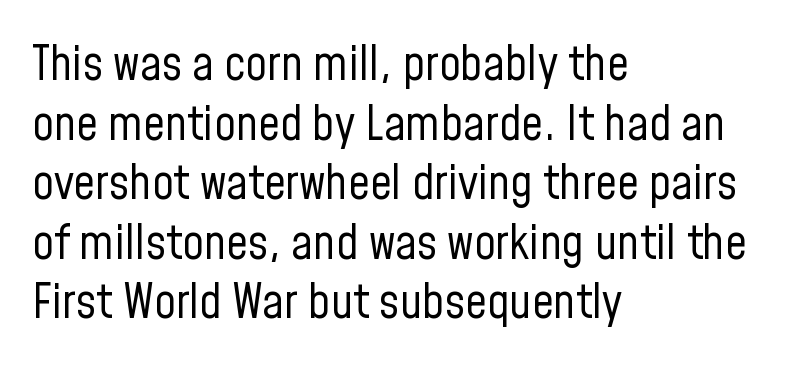
{"serif": "no", "italic": "no", "bold": "no", "weight": "regular", "width": "condensed", "stroke_contrast": "low", "x_height": "medium", "monospaced": "no", "underline": "no", "align": "left", "line_spacing_ratio": 1.24, "letter_spacing": "normal", "letter_spacing_em": 0.0, "glyph_px": 48}
